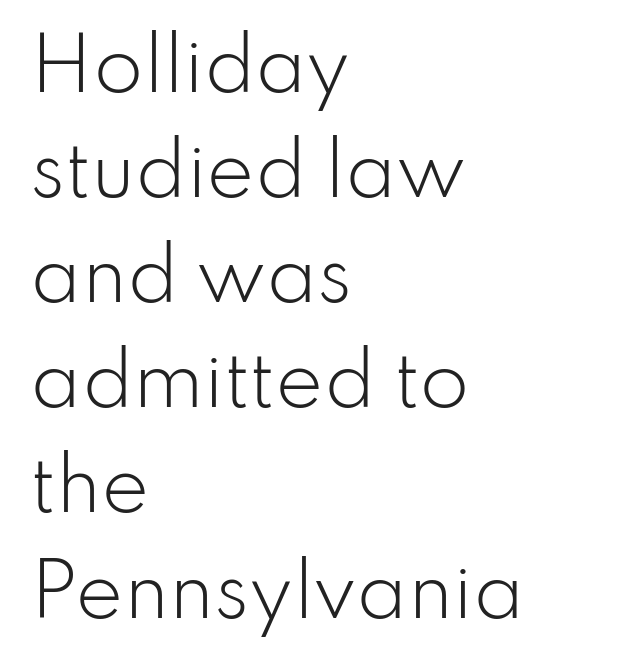
{"serif": "no", "italic": "no", "bold": "no", "weight": "light", "width": "normal", "stroke_contrast": "low", "x_height": "small", "monospaced": "no", "underline": "no", "align": "left", "line_spacing": "normal", "line_spacing_ratio": 1.46, "letter_spacing": "normal", "letter_spacing_em": 0.0, "glyph_px": 72}
